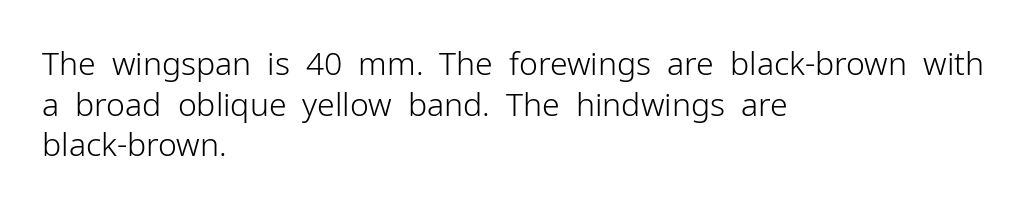
Visually the block forms a straight wall on the left and a jagged coastline on the right. Italic: no, the glyphs are upright roman. Descenders are the only things crossing below the line. Students, observe: this is what conventionally led text looks like. Check where the strokes stop: nothing finishes them off — pure sans. Vertical stems look standard width or narrower in stroke.
